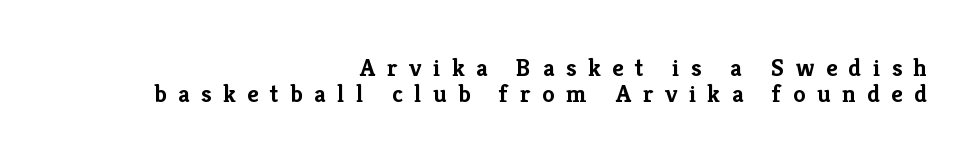
Caption: bold face, heavy strokes. This is the regular roman posture of the typeface. Where is the straight margin? On the right. Closely set lines give the paragraph a compact silhouette. You could only call the tracking loose — the letters float apart. The zone under the glyphs is completely vacant.
